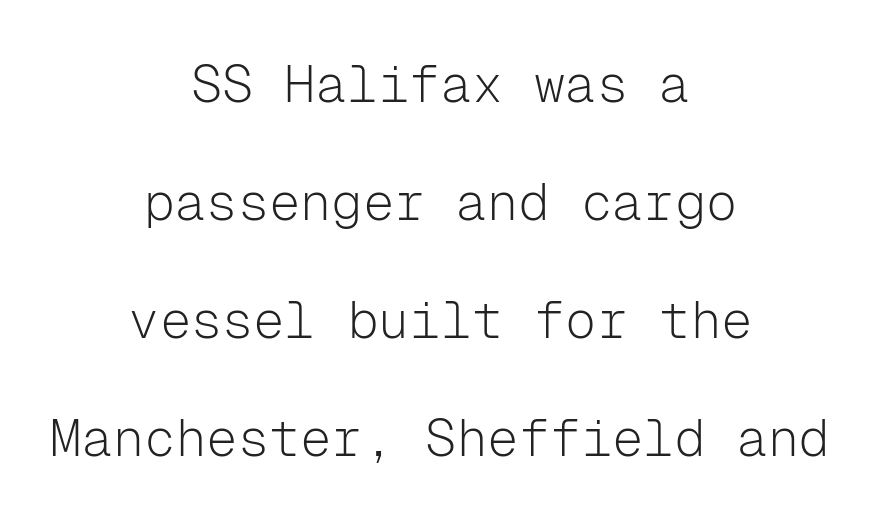
The image shows 52 px light sans-serif type, upright, monospaced; set centered, loose line spacing (2.27x), normal letter spacing, not underlined; low stroke contrast and a medium x-height.
